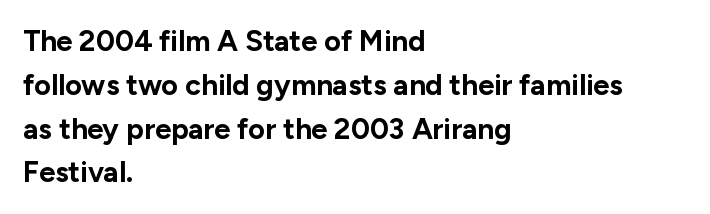
Q: Is the text bold? A: Yes.
Q: Is the text italic (slanted)? A: No, it is upright.
Q: Is the typeface a serif or a sans-serif typeface? A: Sans-serif.
Q: Is the text underlined? A: No.
Q: How is the paragraph aligned? A: Left-aligned.
Q: Is the spacing between letters normal or unusually wide? A: Normal.
Q: Is the spacing between lines tight, normal or loose? A: Normal.
Q: Width (condensed, normal, or wide)? A: Normal.
Q: Stroke contrast? A: Low.
Q: x-height? A: Medium.
Q: Monospaced? A: No.
